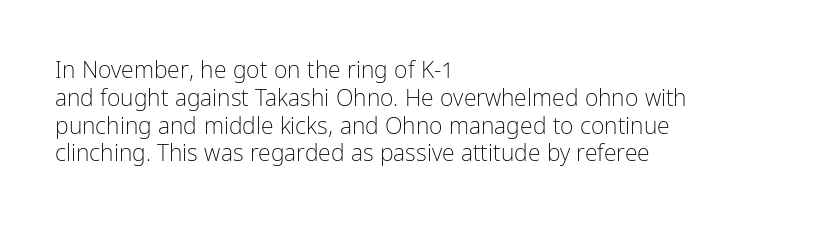
{"italic": "no", "bold": "no", "underline": "no", "align": "left", "line_spacing_ratio": 1.21, "letter_spacing": "normal", "letter_spacing_em": 0.0, "glyph_px": 23}
